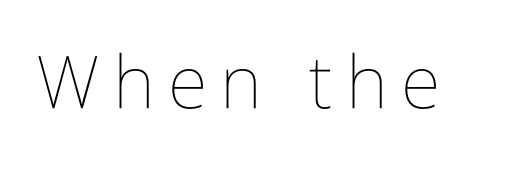
The image shows 73 px thin, condensed type, upright; set not underlined; low stroke contrast and a medium x-height.
